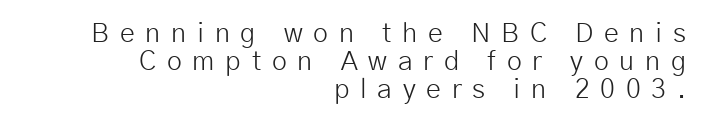
{"italic": "no", "bold": "no", "underline": "no", "align": "right", "line_spacing": "tight", "line_spacing_ratio": 1.03, "letter_spacing": "wide", "letter_spacing_em": 0.4, "glyph_px": 27}
